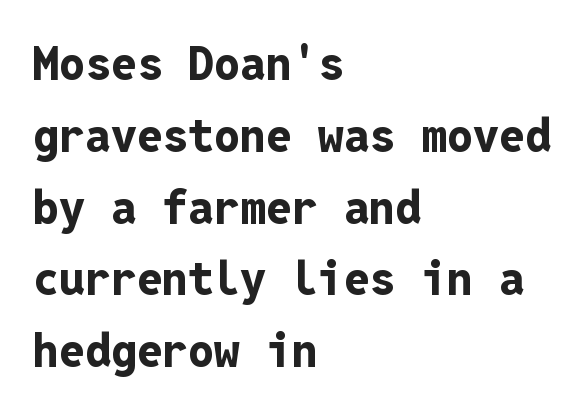
The passage shown is typeset with a sans-serif family. Students, note that the glyphs here touch the page at normal intervals. This sample uses an upright cut, with every glyph sitting square on the baseline. The rows are spaced the way most documents space them. Pretty heavy lettering here — definitely bold.
